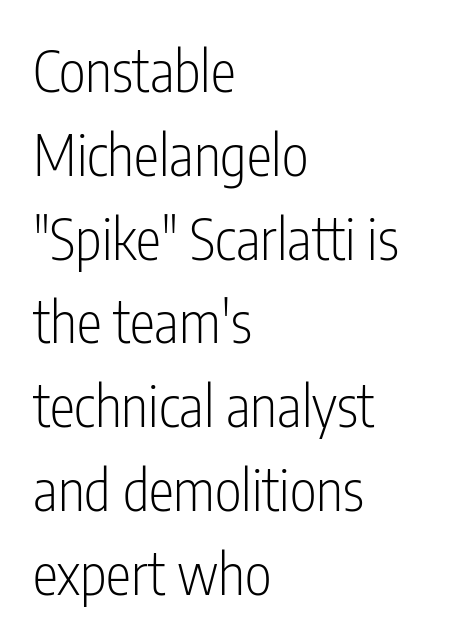
The image shows 57 px light, condensed sans-serif type, upright; set left-aligned, normal line spacing (1.47x), normal letter spacing, not underlined; low stroke contrast and a medium x-height.
